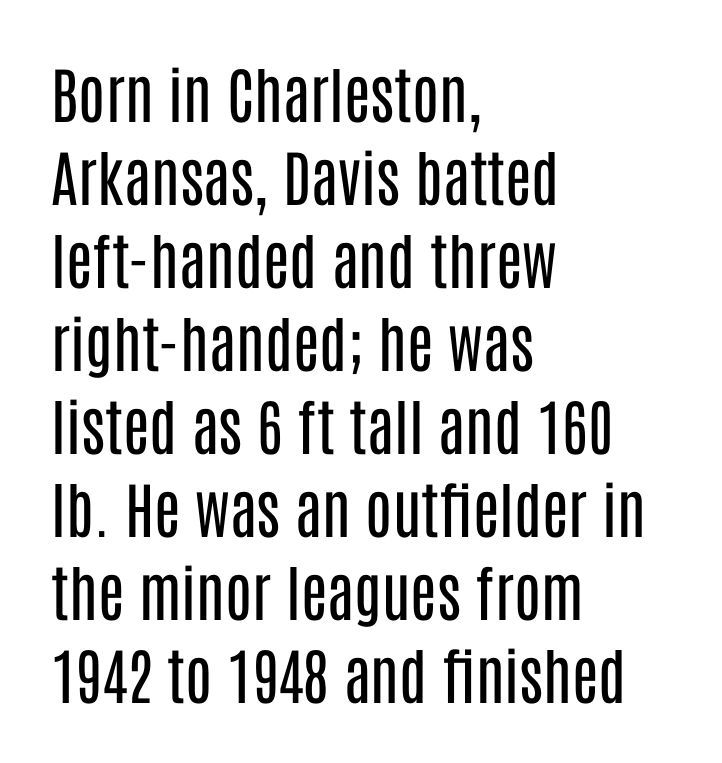
Descenders hang freely into open space. These lines were composed using upright roman letters. On a weight scale, this lands at 450 or below. Font category for this specimen: sans-serif. Regular leading.
